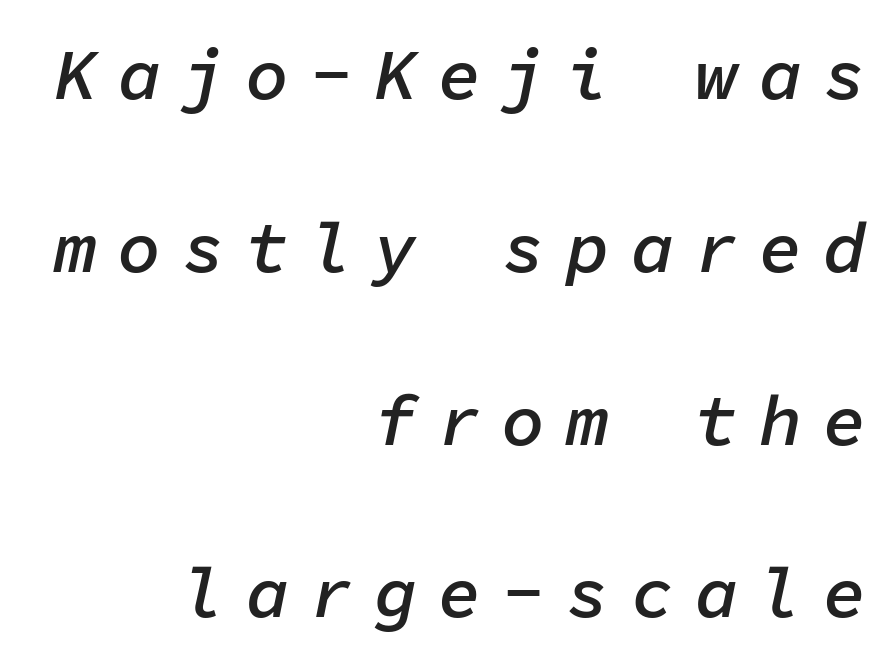
Q: Is the text bold? A: Semi-bold.
Q: Is the text italic (slanted)? A: Yes, it leans right by about 11 degrees.
Q: Is the text underlined? A: No.
Q: How is the paragraph aligned? A: Right-aligned.
Q: Is the spacing between letters normal or unusually wide? A: Unusually wide.
Q: Is the spacing between lines tight, normal or loose? A: Loose.
Q: Width (condensed, normal, or wide)? A: Normal.
Q: Stroke contrast? A: Low.
Q: x-height? A: Medium.
Q: Monospaced? A: Yes.
